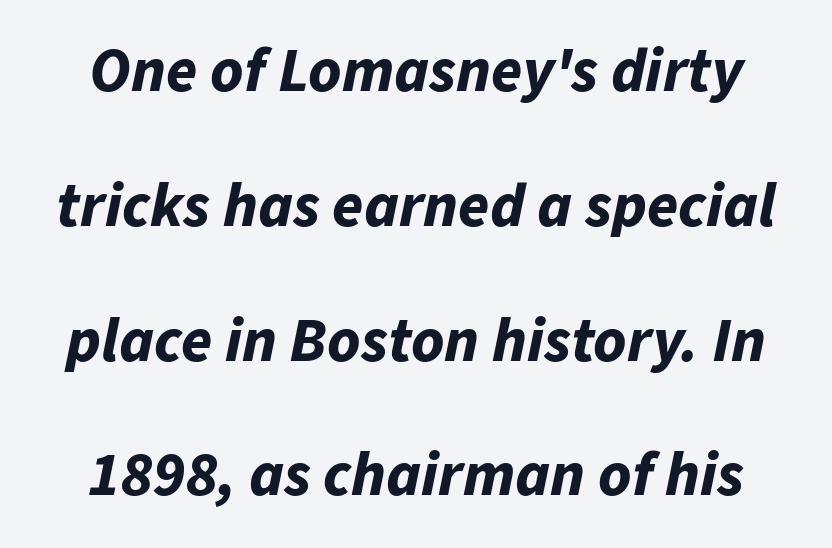
{"italic": "yes", "lean": "right", "slant_degrees": 11, "bold": "yes", "weight": "bold", "width": "normal", "stroke_contrast": "low", "x_height": "medium", "monospaced": "no", "underline": "no", "align": "center", "line_spacing": "loose", "line_spacing_ratio": 2.14, "letter_spacing": "normal", "letter_spacing_em": 0.0, "glyph_px": 63}
